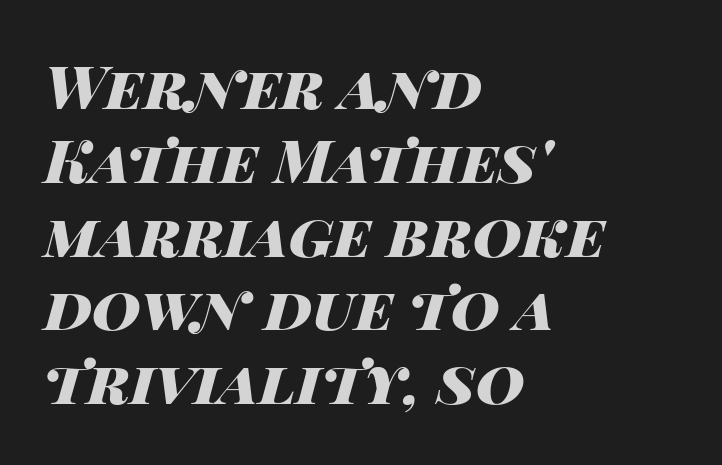
The image shows 60 px heavy, wide type, italic (leaning right); set left-aligned, line spacing 1.23x, normal letter spacing, not underlined; high stroke contrast and a large x-height.
